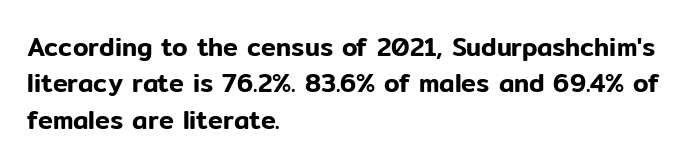
The image shows 25 px text type, upright; set left-aligned, normal line spacing (1.46x), normal letter spacing, not underlined.
